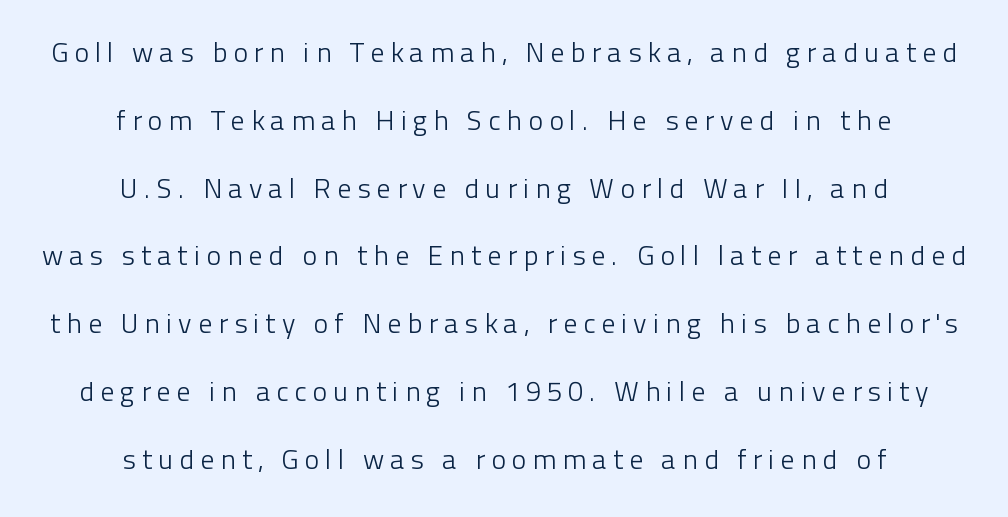
Q: Is the text bold? A: No.
Q: Is the text italic (slanted)? A: No, it is upright.
Q: Is the typeface a serif or a sans-serif typeface? A: Sans-serif.
Q: Is the text underlined? A: No.
Q: How is the paragraph aligned? A: Centered.
Q: Is the spacing between letters normal or unusually wide? A: Unusually wide.
Q: Is the spacing between lines tight, normal or loose? A: Loose.
Q: Width (condensed, normal, or wide)? A: Normal.
Q: Stroke contrast? A: Low.
Q: x-height? A: Medium.
Q: Monospaced? A: No.
